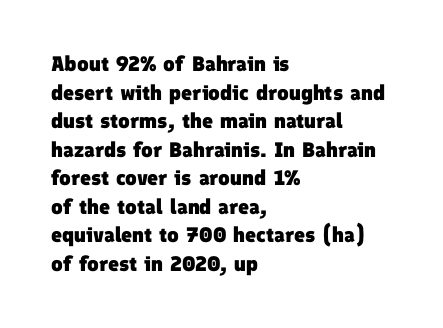
Words float on clear page, feet unadorned. Typesetter's note: full bold, strokes at maximum text heaviness. In terms of letterspacing, this is plain default setting. Every row of glyphs begins at an identical x-position on the left.
